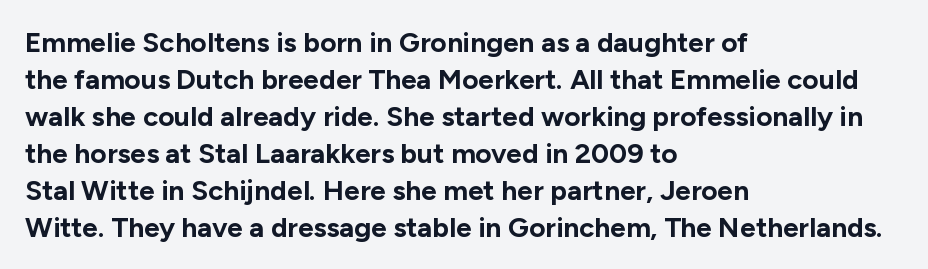
The image shows 28 px bold sans-serif type, upright; set left-aligned, normal line spacing (1.32x), normal letter spacing, not underlined; low stroke contrast and a medium x-height.
